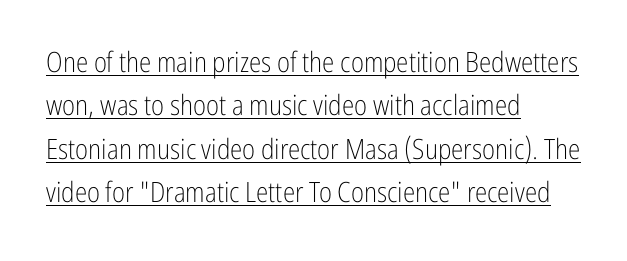
The image shows 28 px light, condensed sans-serif type, upright; set left-aligned, normal line spacing (1.55x), normal letter spacing, underlined; low stroke contrast and a medium x-height.
